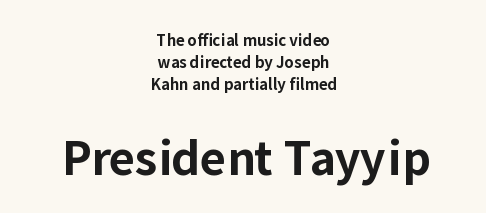
Bigger letters appear in the bottom chunk; the top chunk is reduced. Is the type bold? Yes — the strokes are clearly thick and heavy. Students, observe: this is what conventionally led text looks like. Note: no serifs on the glyphs. What stands out about the letter spacing? Nothing — it is the standard amount. Posture: straight, roman, zero tilt.
